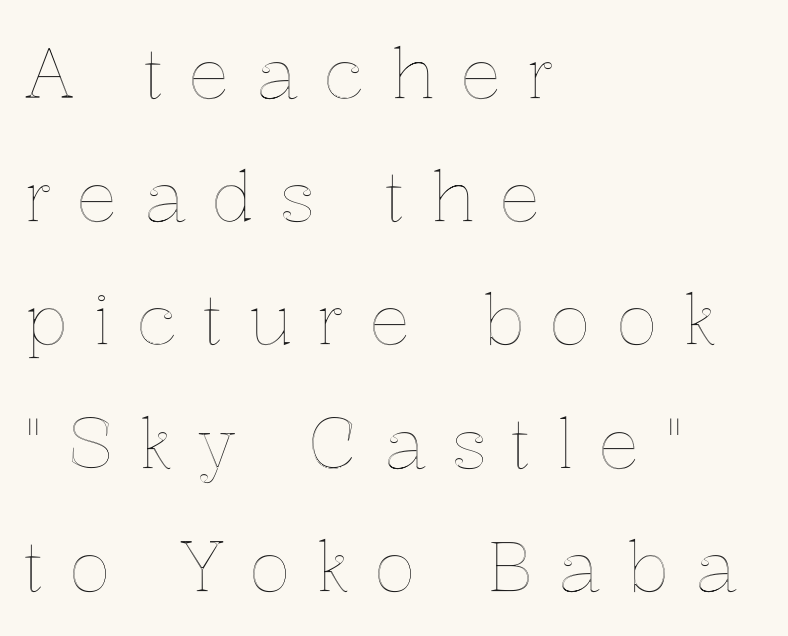
Note the varied advance widths — an 'i' is clearly narrower than an 'm'. The horizontal fit of the characters is loose and conspicuously gappy. The lettering holds an erect, upright posture throughout. The passage shown is not underscored anywhere. The typesetter chose a ragged-right arrangement here.
